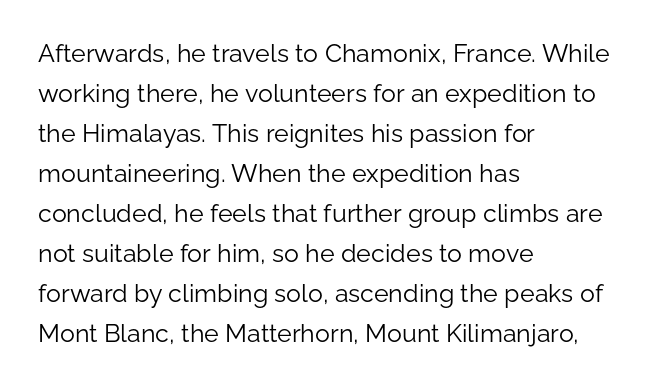
Q: Is the text bold? A: No.
Q: Is the text italic (slanted)? A: No, it is upright.
Q: Is the text underlined? A: No.
Q: How is the paragraph aligned? A: Left-aligned.
Q: Is the spacing between letters normal or unusually wide? A: Normal.
Q: Is the spacing between lines tight, normal or loose? A: Normal.
